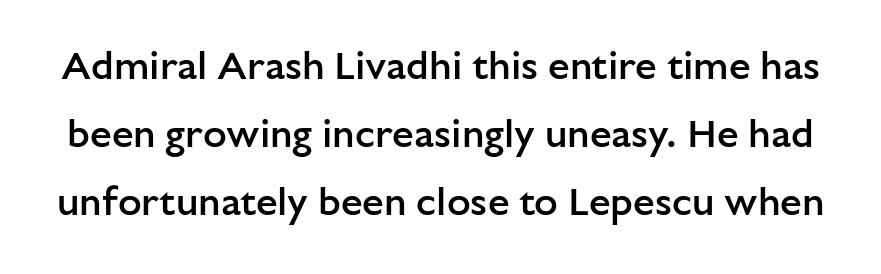
Serifs: no, the terminals of the letterforms are clean. Summary of weight: moderately heavy, a semibold. Rule under the text: the space is simply empty. The gaps between neighbouring characters are ordinary and unremarkable. Nope, not italic — everything's standing straight.
